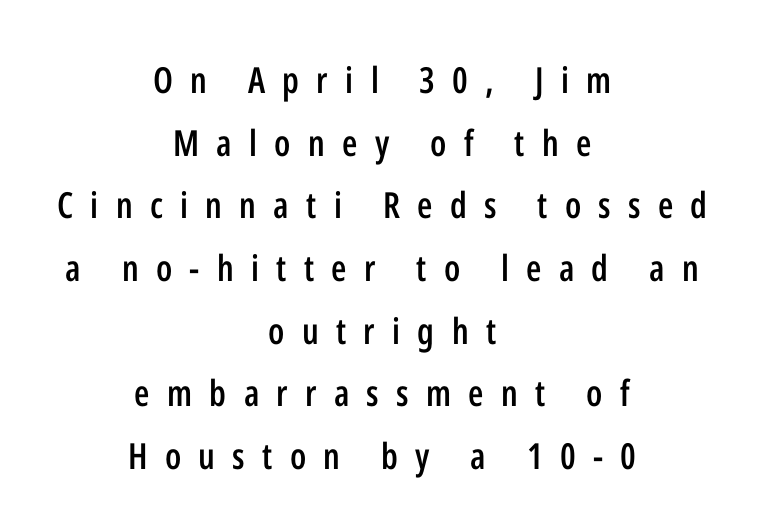
{"serif": "no", "italic": "no", "bold": "semi", "weight": "semibold", "width": "condensed", "stroke_contrast": "low", "x_height": "medium", "monospaced": "no", "underline": "no", "align": "center", "line_spacing_ratio": 1.74, "letter_spacing": "wide", "letter_spacing_em": 0.48, "glyph_px": 36}
